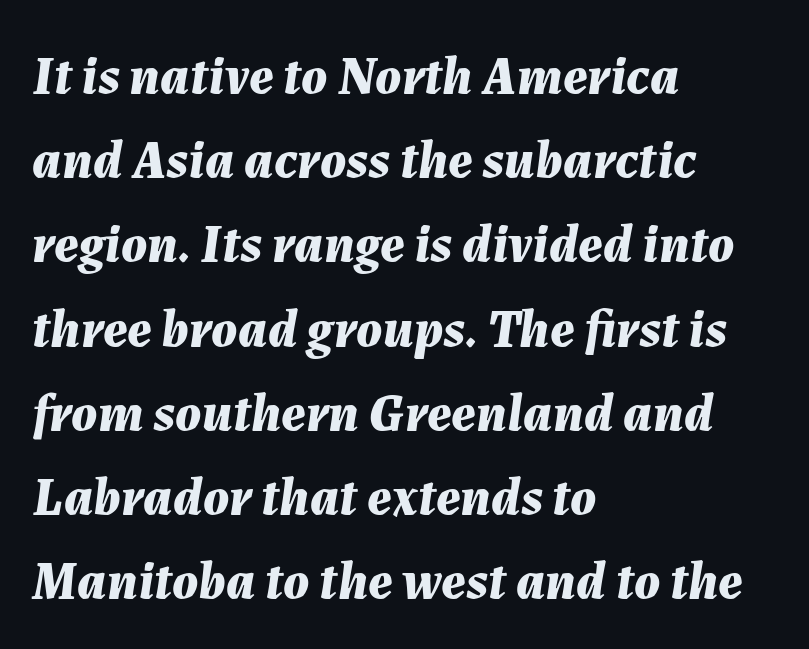
{"italic": "yes", "lean": "right", "slant_degrees": 7, "bold": "yes", "weight": "bold", "width": "normal", "stroke_contrast": "medium", "x_height": "medium", "monospaced": "no", "underline": "no", "align": "left", "line_spacing": "normal", "line_spacing_ratio": 1.56, "letter_spacing": "normal", "letter_spacing_em": 0.0, "glyph_px": 54}
